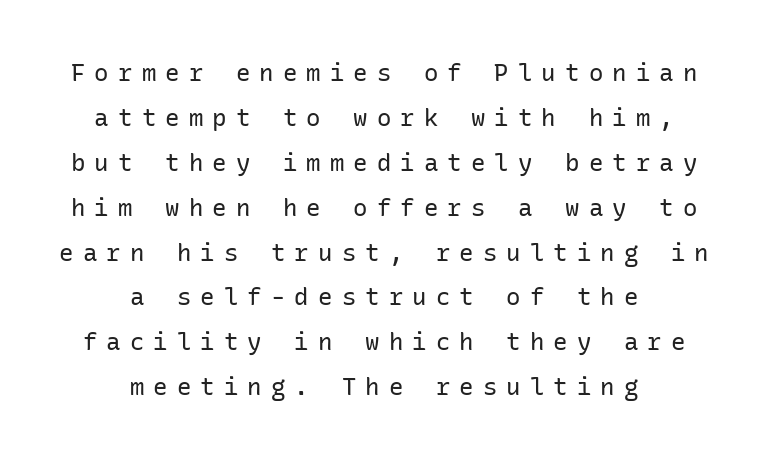
Q: Is the text bold? A: No.
Q: Is the text italic (slanted)? A: No, it is upright.
Q: Is the text underlined? A: No.
Q: How is the paragraph aligned? A: Centered.
Q: Is the spacing between letters normal or unusually wide? A: Unusually wide.
